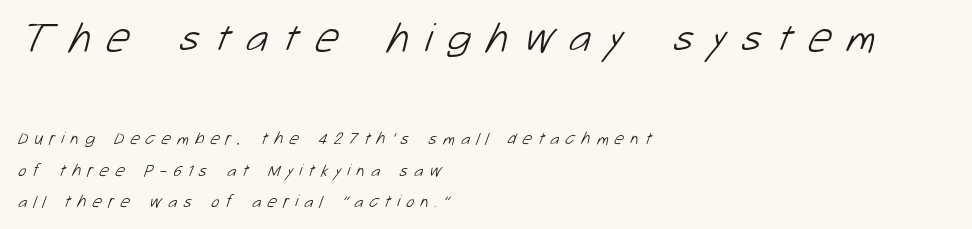
{"serif": "no", "bold": "no", "weight": "light", "width": "normal", "stroke_contrast": "low", "x_height": "medium", "monospaced": "no", "underline": "no", "align": "left", "line_spacing_ratio": 1.88, "letter_spacing": "wide", "letter_spacing_em": 0.36, "larger_block": "first", "size_ratio": 2.47, "glyph_px": 42}
